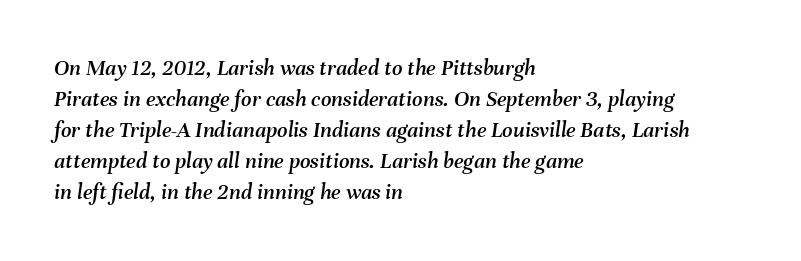
{"italic": "yes", "lean": "right", "slant_degrees": 8, "underline": "no", "align": "left", "line_spacing": "normal", "line_spacing_ratio": 1.35, "letter_spacing": "normal", "letter_spacing_em": 0.0, "glyph_px": 23}
